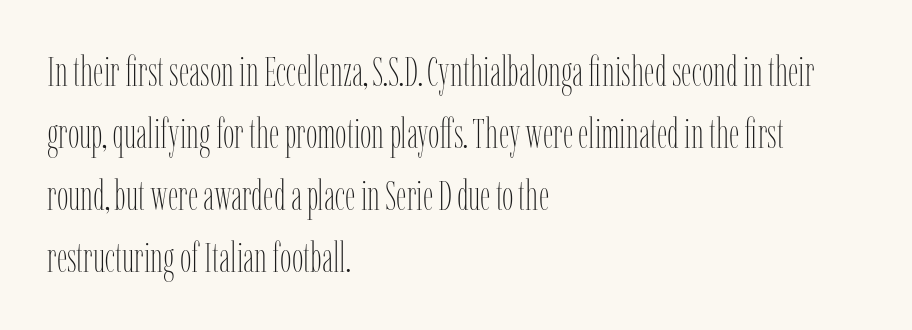
{"italic": "no", "bold": "no", "weight": "thin", "width": "condensed", "stroke_contrast": "low", "x_height": "medium", "monospaced": "no", "underline": "no", "align": "left", "line_spacing": "normal", "line_spacing_ratio": 1.51, "letter_spacing": "normal", "letter_spacing_em": 0.0, "glyph_px": 41}
